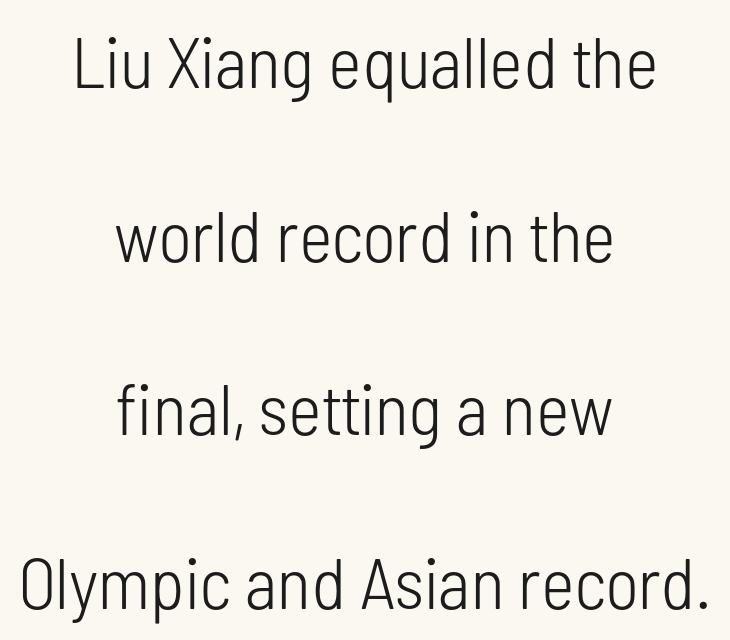
The image shows 72 px light, condensed sans-serif type, upright; set centered, loose line spacing (2.41x), normal letter spacing, not underlined; low stroke contrast and a medium x-height.
